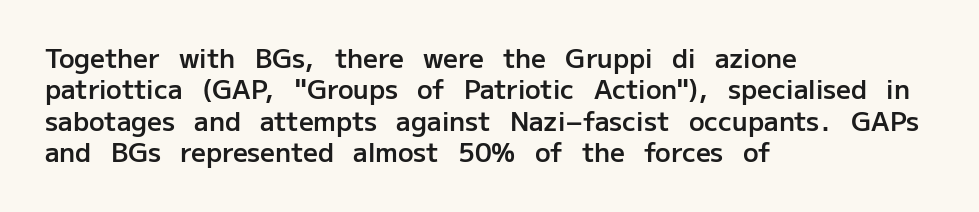
Q: Is the text bold? A: Semi-bold.
Q: Is the text italic (slanted)? A: No, it is upright.
Q: Is the text underlined? A: No.
Q: How is the paragraph aligned? A: Left-aligned.
Q: Is the spacing between letters normal or unusually wide? A: Normal.
